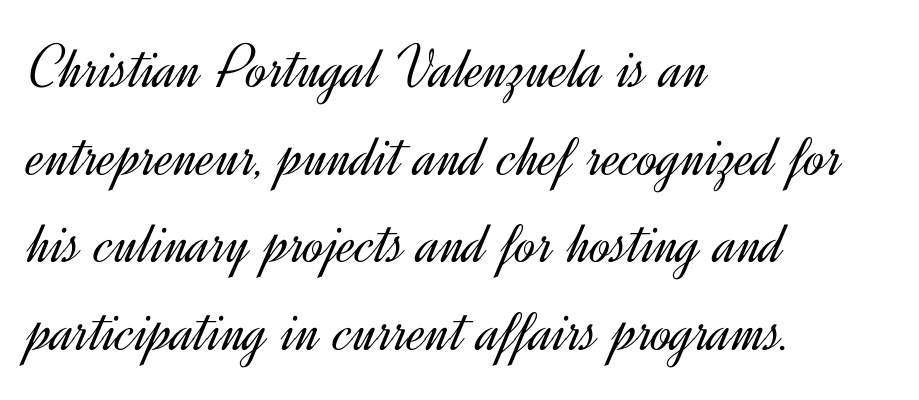
The image shows 63 px light sans-serif type; set left-aligned, normal line spacing (1.39x), normal letter spacing, not underlined; a small x-height.
